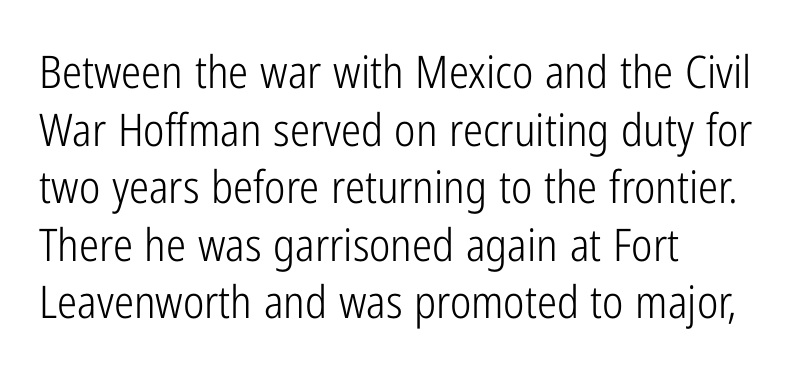
Q: Is the text bold? A: No.
Q: Is the text italic (slanted)? A: No, it is upright.
Q: Is the typeface a serif or a sans-serif typeface? A: Sans-serif.
Q: Is the text underlined? A: No.
Q: How is the paragraph aligned? A: Left-aligned.
Q: Is the spacing between letters normal or unusually wide? A: Normal.
Q: Is the spacing between lines tight, normal or loose? A: Normal.
Q: Width (condensed, normal, or wide)? A: Condensed.
Q: Stroke contrast? A: Low.
Q: x-height? A: Medium.
Q: Monospaced? A: No.
